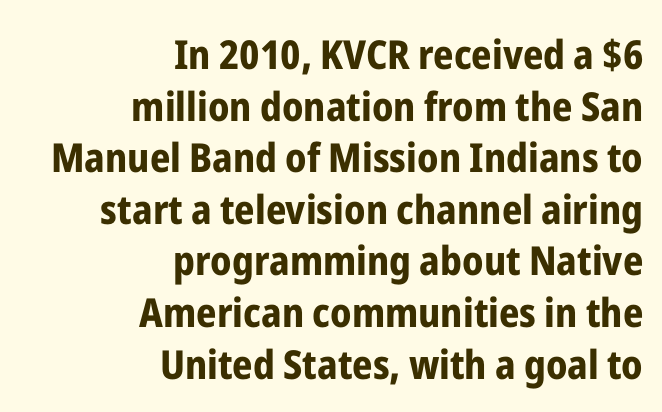
The image shows 40 px bold, condensed sans-serif type, upright; set right-aligned, normal line spacing (1.29x), normal letter spacing, not underlined; low stroke contrast and a medium x-height.
